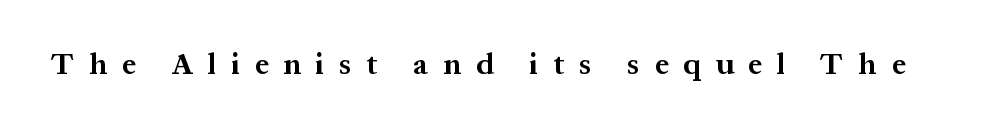
Q: Is the text bold? A: Yes.
Q: Is the text italic (slanted)? A: No, it is upright.
Q: Is the typeface a serif or a sans-serif typeface? A: Serif.
Q: Is the text underlined? A: No.
Q: Is the spacing between letters normal or unusually wide? A: Unusually wide.
Q: Width (condensed, normal, or wide)? A: Normal.
Q: Stroke contrast? A: Medium.
Q: x-height? A: Medium.
Q: Monospaced? A: No.
